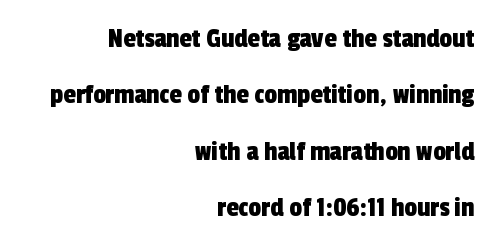
Type style note: lacks serifs. The face used here is rendered with its standard letterfit. Interline gaps are noticeably wide in this sample. Character widths vary here, with narrow letters taking less room than wide ones.
